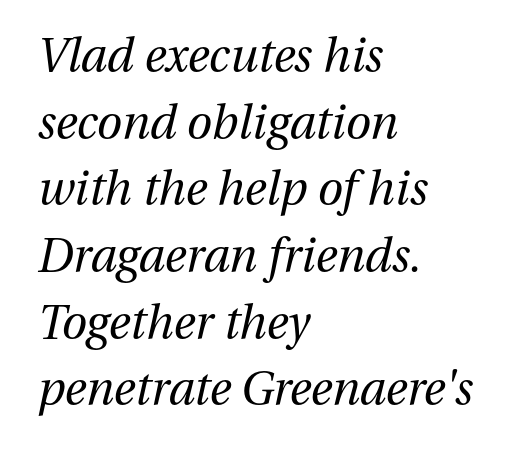
Q: Is the text bold? A: No.
Q: Is the text italic (slanted)? A: Yes, it leans right by about 13 degrees.
Q: Is the text underlined? A: No.
Q: How is the paragraph aligned? A: Left-aligned.
Q: Is the spacing between letters normal or unusually wide? A: Normal.
Q: Is the spacing between lines tight, normal or loose? A: Normal.
Q: Width (condensed, normal, or wide)? A: Normal.
Q: Stroke contrast? A: Medium.
Q: x-height? A: Medium.
Q: Monospaced? A: No.
